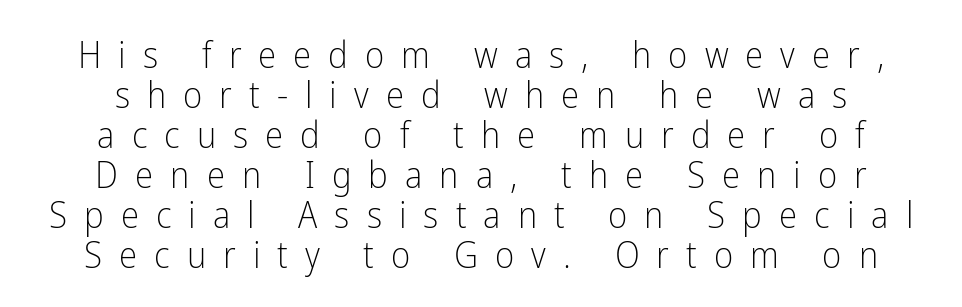
Underline: absent. Weight class: somewhere from thin through regular. Each letter keeps its own natural width here, so spacing adapts to shape. Nope, no serifs anywhere on these letters. The font's upright variant was chosen for this text. The lines are quadded center.
